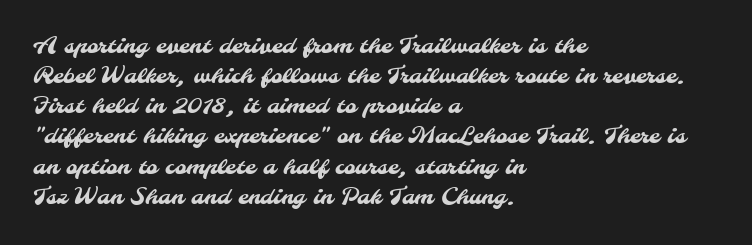
The image shows 22 px text type; set left-aligned, normal line spacing (1.37x), normal letter spacing, not underlined.
